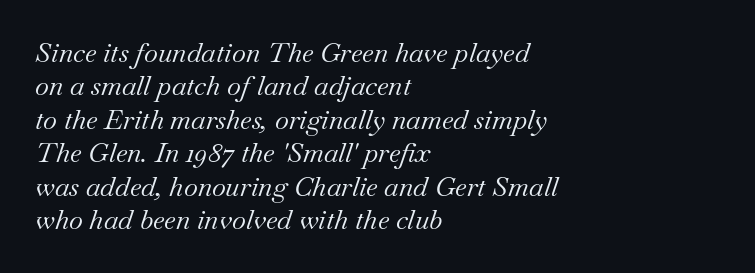
The string is rendered with underlining switched off. Visually the block forms a straight wall on the left and a jagged coastline on the right. Is the type slanted? Yes — the strokes lean at a clear angle. How are the letters spaced? Ordinarily, with no added tracking.
